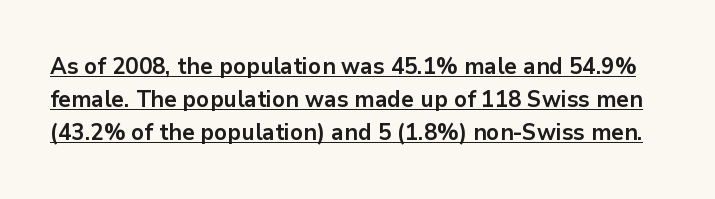
Q: Is the text bold? A: Yes.
Q: Is the text italic (slanted)? A: No, it is upright.
Q: Is the text underlined? A: Yes.
Q: Is the spacing between letters normal or unusually wide? A: Normal.
Q: Is the spacing between lines tight, normal or loose? A: Normal.
